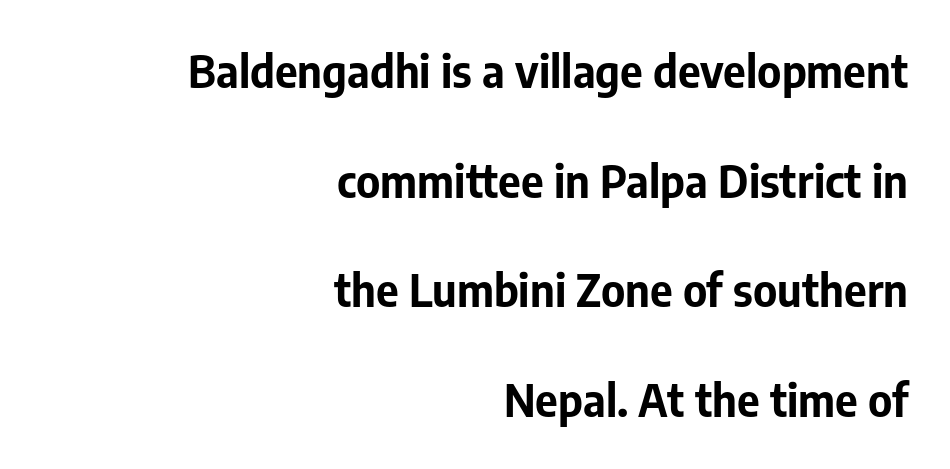
Q: Is the text bold? A: Yes.
Q: Is the text italic (slanted)? A: No, it is upright.
Q: Is the typeface a serif or a sans-serif typeface? A: Sans-serif.
Q: Is the text underlined? A: No.
Q: How is the paragraph aligned? A: Right-aligned.
Q: Is the spacing between letters normal or unusually wide? A: Normal.
Q: Is the spacing between lines tight, normal or loose? A: Loose.
Q: Width (condensed, normal, or wide)? A: Normal.
Q: Stroke contrast? A: Low.
Q: x-height? A: Medium.
Q: Monospaced? A: No.
